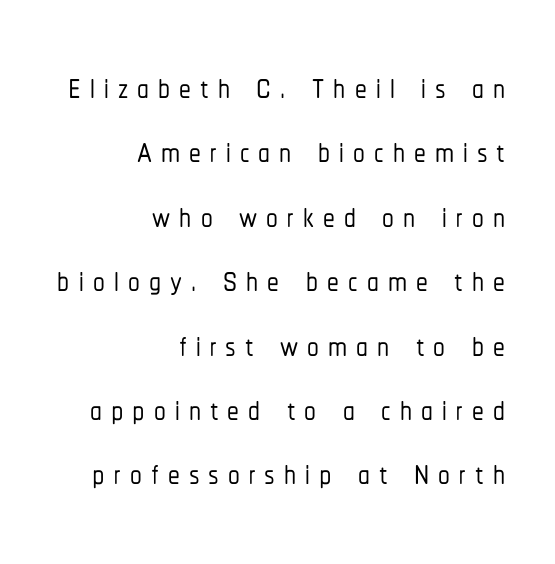
Q: Is the text italic (slanted)? A: No, it is upright.
Q: Is the typeface a serif or a sans-serif typeface? A: Sans-serif.
Q: Is the text underlined? A: No.
Q: How is the paragraph aligned? A: Right-aligned.
Q: Is the spacing between lines tight, normal or loose? A: Normal.
Q: Width (condensed, normal, or wide)? A: Condensed.
Q: Stroke contrast? A: Low.
Q: x-height? A: Medium.
Q: Monospaced? A: No.
